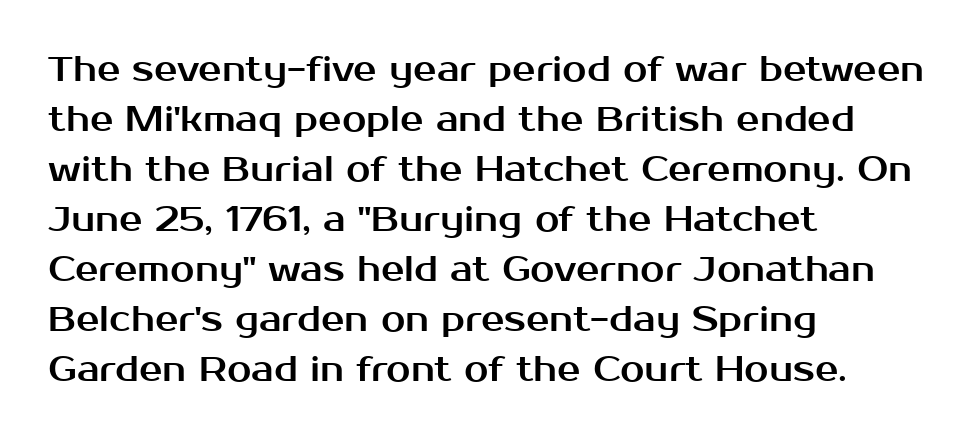
Q: Is the text italic (slanted)? A: No, it is upright.
Q: Is the typeface a serif or a sans-serif typeface? A: Sans-serif.
Q: Is the text underlined? A: No.
Q: How is the paragraph aligned? A: Left-aligned.
Q: Is the spacing between letters normal or unusually wide? A: Normal.
Q: Is the spacing between lines tight, normal or loose? A: Normal.
Q: Width (condensed, normal, or wide)? A: Normal.
Q: Stroke contrast? A: Medium.
Q: x-height? A: Medium.
Q: Monospaced? A: No.
